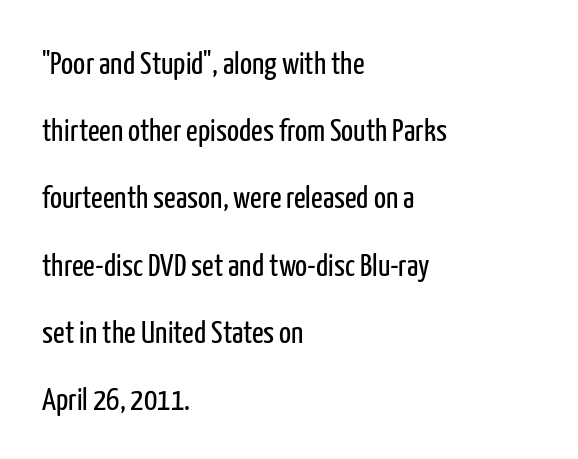
A student would call this left alignment; a typographer would say flush left, rag right. A typesetter would mark this as roman, not italic. Letterform terminals end flat and unadorned throughout the passage. The rendering uses a large line-height, opening up the rows. The passage shown is typed in a proportional face where columns would drift. Lines of text with bare space underneath.
